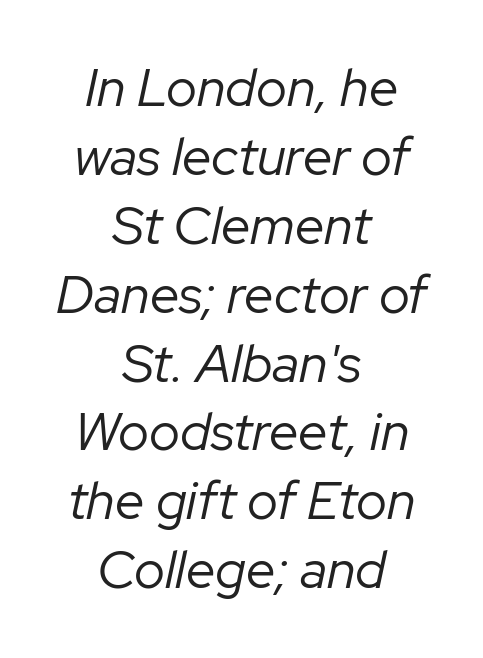
The image shows 53 px regular-weight type, italic (leaning right); set centered, normal line spacing (1.3x), normal letter spacing, not underlined; low stroke contrast and a medium x-height.
